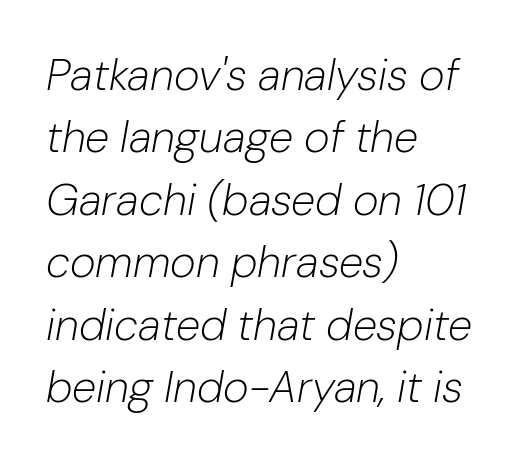
The image shows 44 px light type, italic (leaning right); set left-aligned, normal line spacing (1.42x), normal letter spacing, not underlined; low stroke contrast and a medium x-height.
